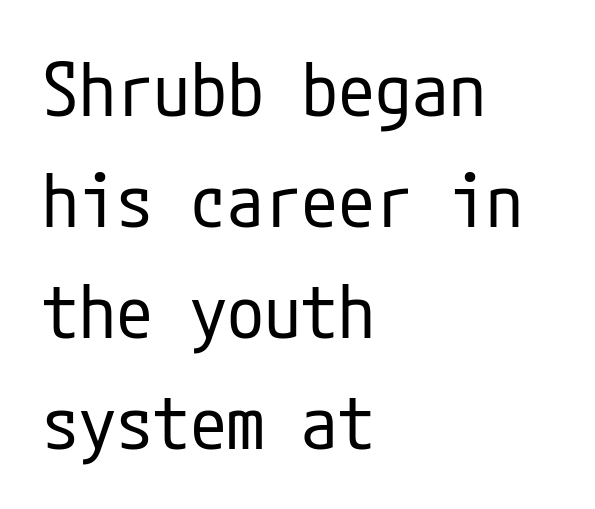
The face used here is a sans, in the tradition of grotesques and geometrics. Each stroke keeps to a modest, everyday thickness or less. Quick note: underline off. The tracking reads as untouched default to a designer's eye.
